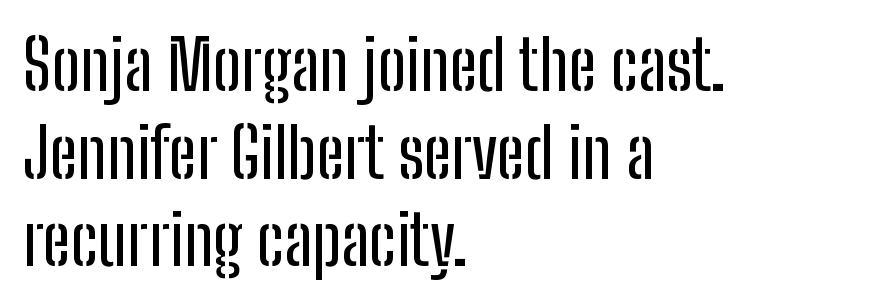
You could not count columns in this text — the font is proportionally spaced. Look at the tracking — it's just the regular setting, nothing added. The baseline area is clear. The compositor pushed each line to the left boundary. Look at the bottom of the vertical strokes: they stop flat, with no serifs.
